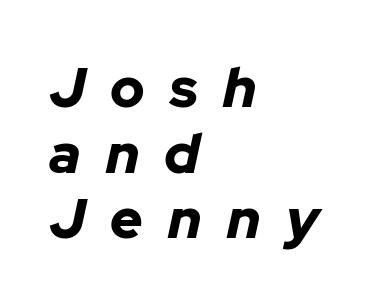
The image shows 56 px bold type, italic (leaning right); set left-aligned, line spacing 1.17x, unusually wide letter spacing (+0.45 em), not underlined; low stroke contrast and a medium x-height.
